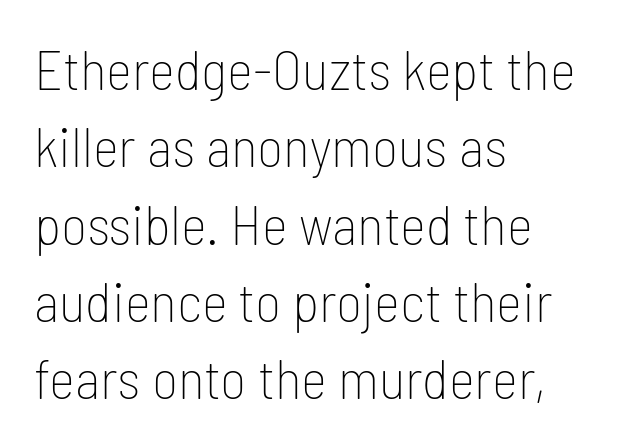
You could call the tracking neutral — neither tight nor loose. Unlike a traditional serif, this face leaves its strokes unadorned. Stems here are at most as thick as an everyday book face. Leading matches the norm, producing a regular column.
